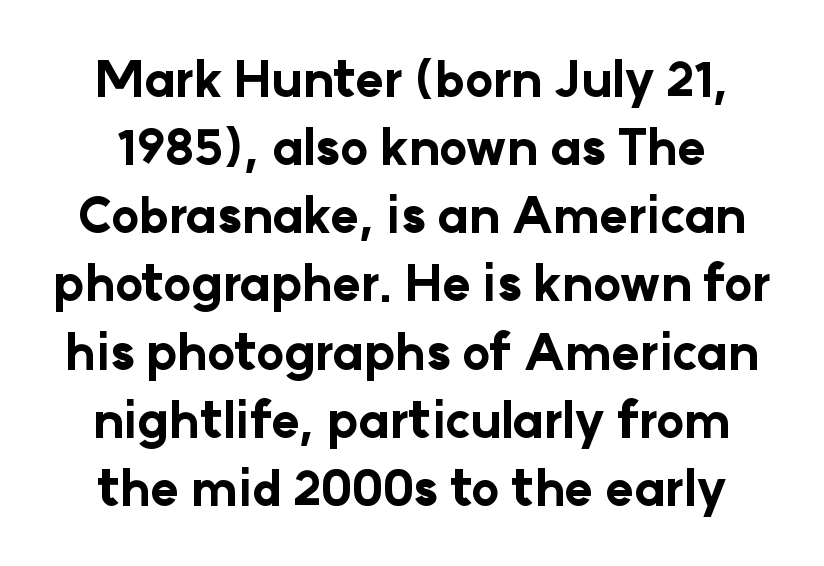
Nothing unusual about the tracking: characters are spaced as the font intends. Beneath every word, the page is bare. The rows are spaced the way most documents space them. Ordinary non-slanted type is in use.
